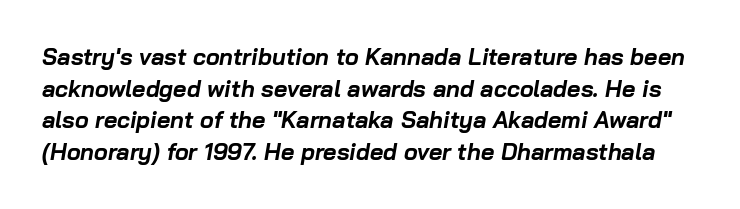
The glyphs are unaccompanied by any horizontal stroke below them. Horizontal bands of white between lines are of average thickness. Notice how thick the strokes are: this is what a full bold looks like. The lettering tilts uniformly, giving the passage an italic look.
